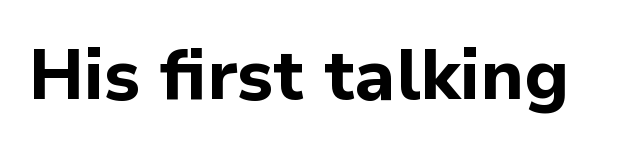
What kind of face is this? One without serifs — a sans. Standard letterfit; no display-style spreading of the glyphs. Each letter keeps its own natural width here, so spacing adapts to shape. Upright lettering throughout. Letters rest on an invisible, unmarked baseline.
